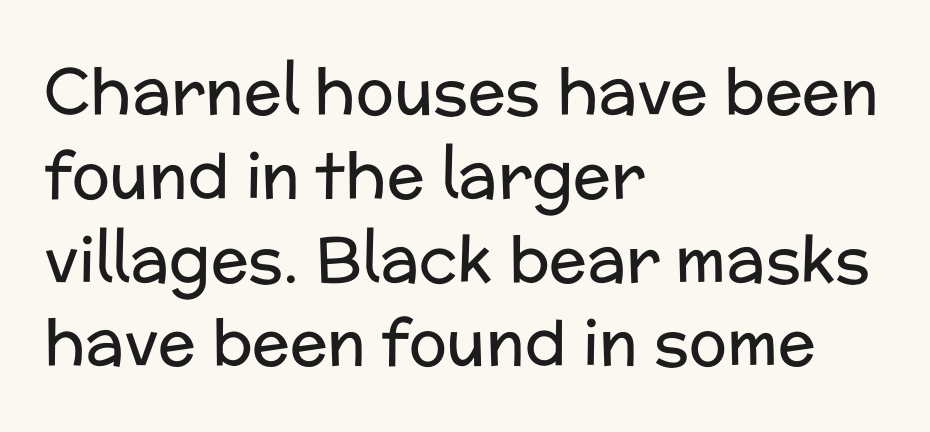
Q: Is the text bold? A: No.
Q: Is the text italic (slanted)? A: No, it is upright.
Q: Is the typeface a serif or a sans-serif typeface? A: Sans-serif.
Q: Is the text underlined? A: No.
Q: How is the paragraph aligned? A: Left-aligned.
Q: Is the spacing between letters normal or unusually wide? A: Normal.
Q: Is the spacing between lines tight, normal or loose? A: Normal.
Q: Width (condensed, normal, or wide)? A: Normal.
Q: Stroke contrast? A: Low.
Q: x-height? A: Medium.
Q: Monospaced? A: No.
